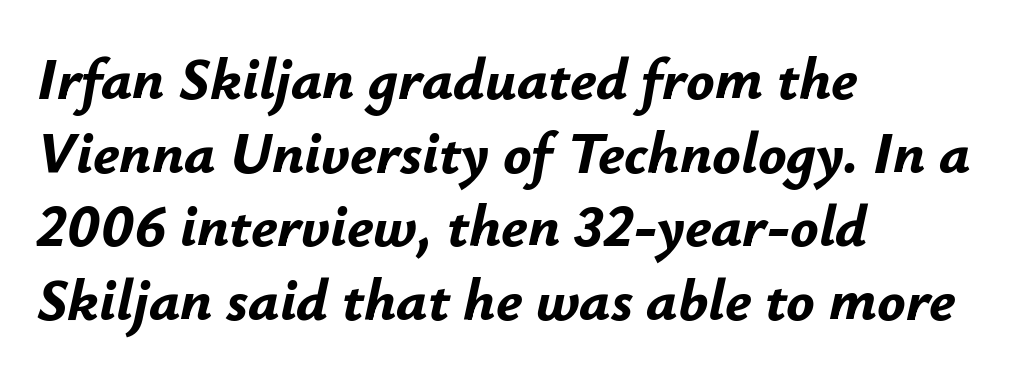
In terms of leading, this rendering sits right in the middle. A typesetter would mark this as italic. A student would call this left alignment; a typographer would say flush left, rag right. Type without underlining. The glyphs have the mass of a bold cut.
